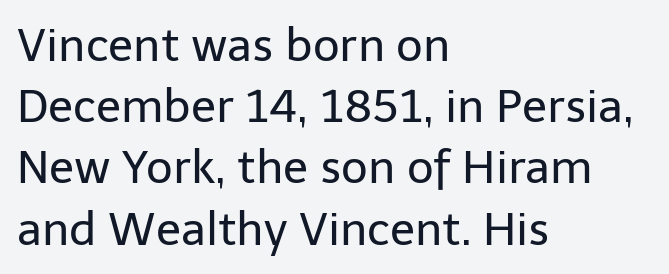
{"serif": "no", "italic": "no", "bold": "no", "weight": "regular", "width": "normal", "stroke_contrast": "low", "x_height": "medium", "monospaced": "no", "underline": "no", "align": "left", "line_spacing": "normal", "line_spacing_ratio": 1.33, "letter_spacing": "normal", "letter_spacing_em": 0.0, "glyph_px": 46}
